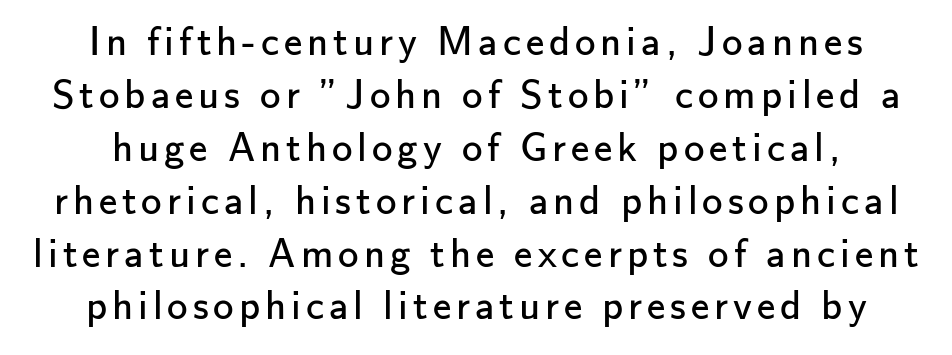
The image shows 41 px regular-weight sans-serif type, upright; set normal line spacing (1.29x), not underlined; low stroke contrast and a small x-height.
